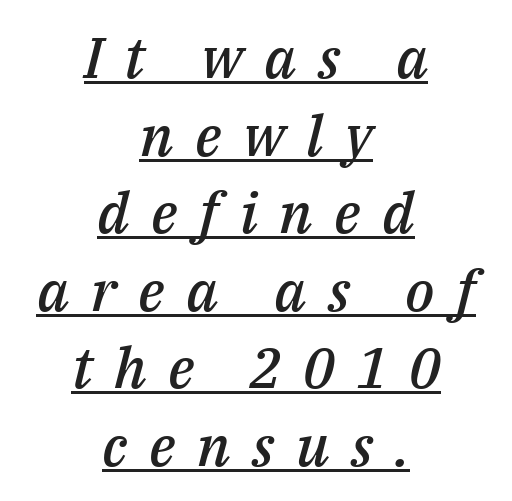
Q: Is the text bold? A: Semi-bold.
Q: Is the text italic (slanted)? A: Yes, it leans right by about 14 degrees.
Q: Is the text underlined? A: Yes.
Q: How is the paragraph aligned? A: Centered.
Q: Is the spacing between letters normal or unusually wide? A: Unusually wide.
Q: Is the spacing between lines tight, normal or loose? A: Normal.
Q: Width (condensed, normal, or wide)? A: Normal.
Q: Stroke contrast? A: Medium.
Q: x-height? A: Medium.
Q: Monospaced? A: No.
